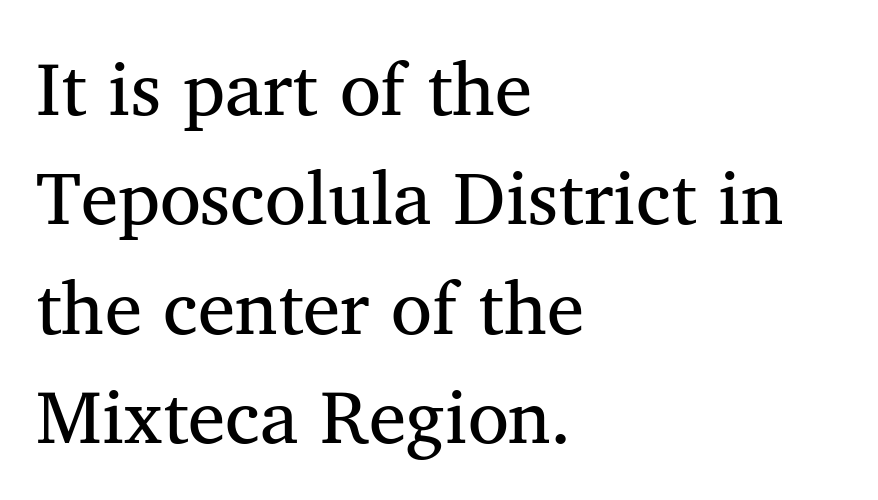
{"serif": "yes", "italic": "no", "bold": "no", "weight": "regular", "width": "normal", "stroke_contrast": "medium", "x_height": "medium", "monospaced": "no", "underline": "no", "align": "left", "line_spacing": "normal", "line_spacing_ratio": 1.46, "letter_spacing": "normal", "letter_spacing_em": 0.0, "glyph_px": 75}
